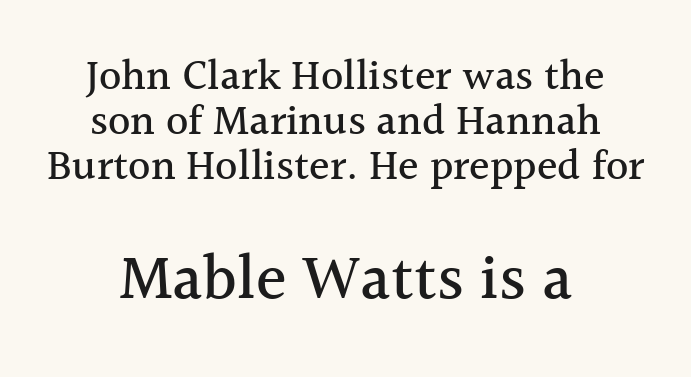
The image shows 64 px serif type, upright; set centered, tight line spacing (1.05x), normal letter spacing, not underlined; the second (bottom) block is 1.49x larger; a medium x-height.
